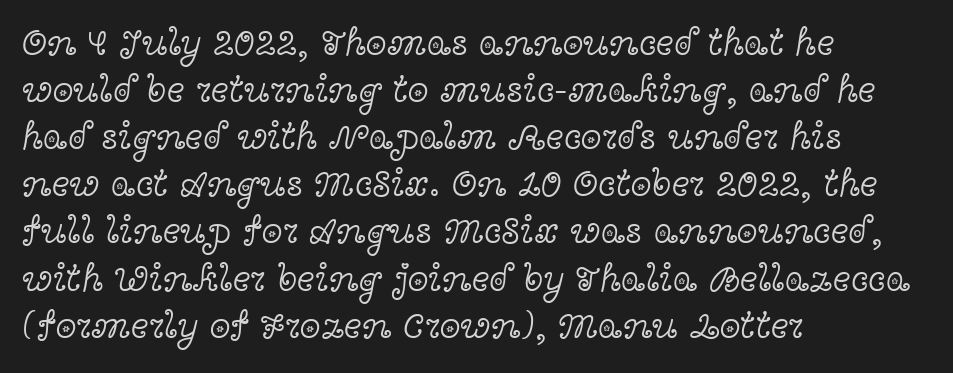
The image shows 38 px light, wide serif type, upright; set left-aligned, line spacing 1.24x, normal letter spacing, not underlined; a medium x-height.
